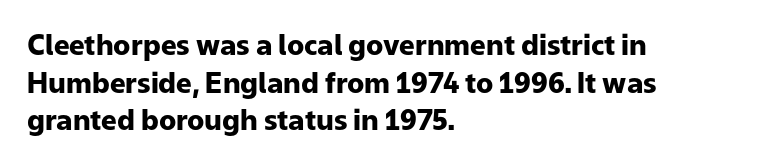
{"serif": "no", "italic": "no", "bold": "yes", "weight": "heavy", "width": "normal", "stroke_contrast": "low", "x_height": "medium", "monospaced": "no", "underline": "no", "align": "left", "line_spacing": "normal", "line_spacing_ratio": 1.34, "letter_spacing": "normal", "letter_spacing_em": 0.0, "glyph_px": 28}
